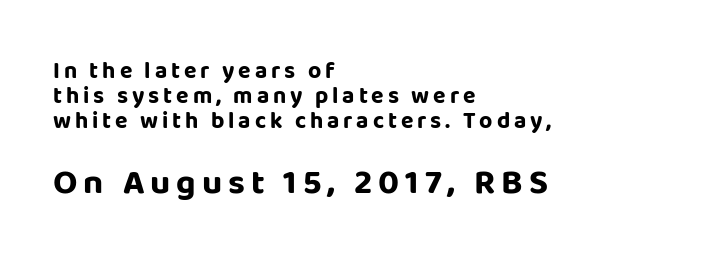
Q: Is the text bold? A: Yes.
Q: Is the text italic (slanted)? A: No, it is upright.
Q: Is the typeface a serif or a sans-serif typeface? A: Sans-serif.
Q: Is the text underlined? A: No.
Q: How is the paragraph aligned? A: Left-aligned.
Q: Is the spacing between lines tight, normal or loose? A: Tight.
Q: Which block of text is set in a larger size, the first (top) or the second (bottom)? A: The second (bottom) one.
Q: Width (condensed, normal, or wide)? A: Normal.
Q: Stroke contrast? A: Low.
Q: x-height? A: Large.
Q: Monospaced? A: No.
